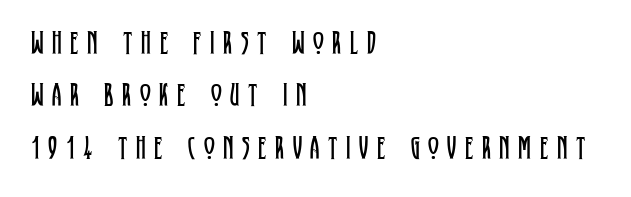
You could only call the tracking loose — the letters float apart. Stems here are at most as thick as an everyday book face. Short and long lines alike share a common starting point at left. The axis of the letterforms is exactly vertical. Looks like regular typesetting: each glyph gets only the width it needs.
